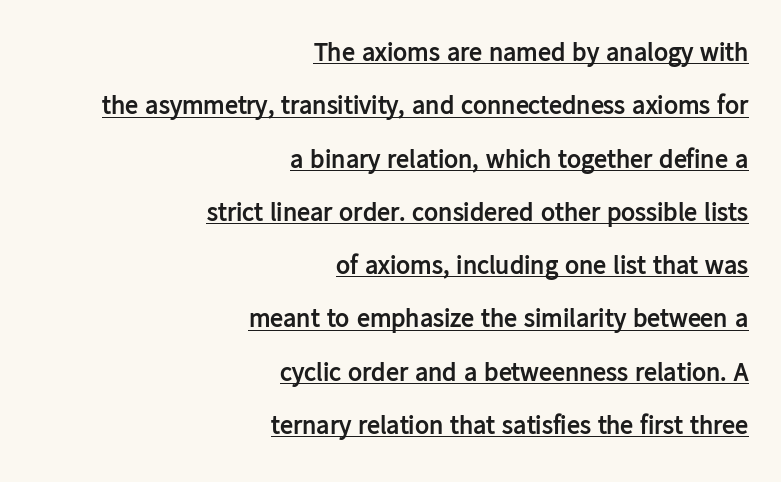
{"italic": "no", "bold": "yes", "underline": "yes", "align": "right", "line_spacing": "loose", "line_spacing_ratio": 2.05, "letter_spacing": "normal", "letter_spacing_em": 0.0, "glyph_px": 26}
